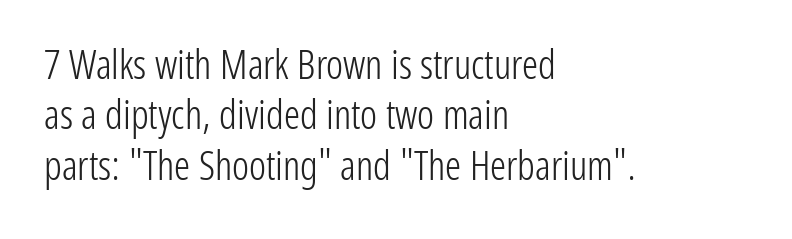
{"serif": "no", "italic": "no", "bold": "no", "weight": "light", "width": "condensed", "stroke_contrast": "low", "x_height": "medium", "monospaced": "no", "underline": "no", "align": "left", "line_spacing": "normal", "line_spacing_ratio": 1.26, "letter_spacing": "normal", "letter_spacing_em": 0.0, "glyph_px": 40}
